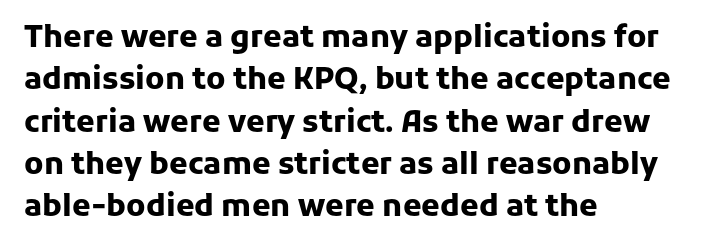
The image shows 30 px heavy sans-serif type, upright; set left-aligned, normal line spacing (1.41x), normal letter spacing, not underlined; low stroke contrast and a medium x-height.
